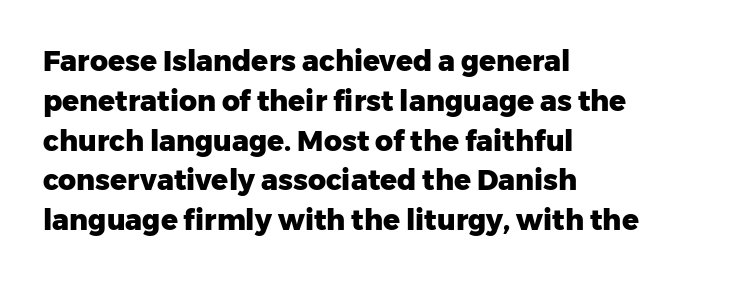
Q: Is the text bold? A: Yes.
Q: Is the text italic (slanted)? A: No, it is upright.
Q: Is the typeface a serif or a sans-serif typeface? A: Sans-serif.
Q: Is the text underlined? A: No.
Q: How is the paragraph aligned? A: Left-aligned.
Q: Is the spacing between letters normal or unusually wide? A: Normal.
Q: Is the spacing between lines tight, normal or loose? A: Normal.
Q: Width (condensed, normal, or wide)? A: Normal.
Q: Stroke contrast? A: Low.
Q: x-height? A: Medium.
Q: Monospaced? A: No.
